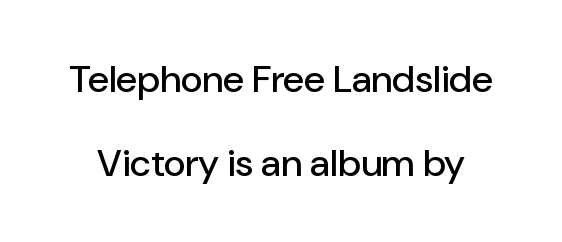
Unlike italic type, these characters show no tilt at all. The vertical gap from one line to the next is large. Check where the strokes stop: nothing finishes them off — pure sans. Plain, unruled lines of type. The face used here is rendered with its standard letterfit.
